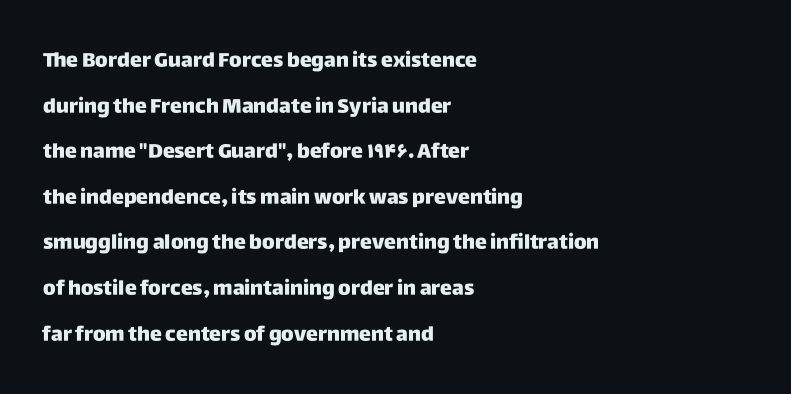
Q: Is the text italic (slanted)? A: No, it is upright.
Q: Is the text underlined? A: No.
Q: How is the paragraph aligned? A: Left-aligned.
Q: Is the spacing between letters normal or unusually wide? A: Normal.
Q: Is the spacing between lines tight, normal or loose? A: Loose.
